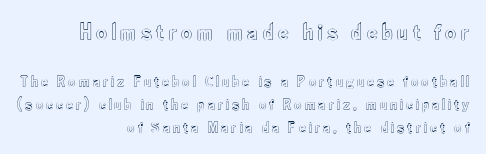
Q: Is the text italic (slanted)? A: No, it is upright.
Q: Is the text underlined? A: No.
Q: How is the paragraph aligned? A: Right-aligned.
Q: Is the spacing between lines tight, normal or loose? A: Normal.
Q: Which block of text is set in a larger size, the first (top) or the second (bottom)? A: The first (top) one.
